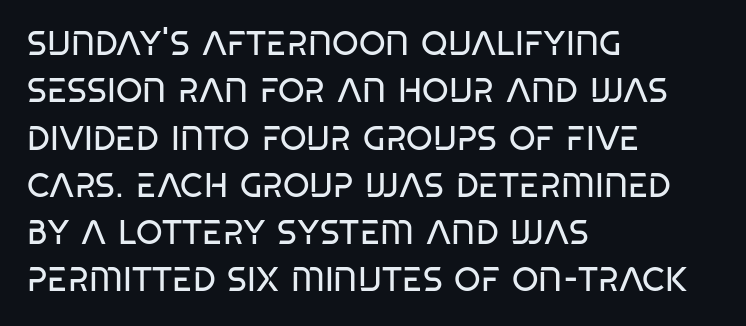
Q: Is the text bold? A: No.
Q: Is the text italic (slanted)? A: No, it is upright.
Q: Is the typeface a serif or a sans-serif typeface? A: Sans-serif.
Q: Is the text underlined? A: No.
Q: How is the paragraph aligned? A: Left-aligned.
Q: Is the spacing between letters normal or unusually wide? A: Normal.
Q: Is the spacing between lines tight, normal or loose? A: Normal.
Q: Width (condensed, normal, or wide)? A: Condensed.
Q: Stroke contrast? A: Low.
Q: x-height? A: Large.
Q: Monospaced? A: No.
